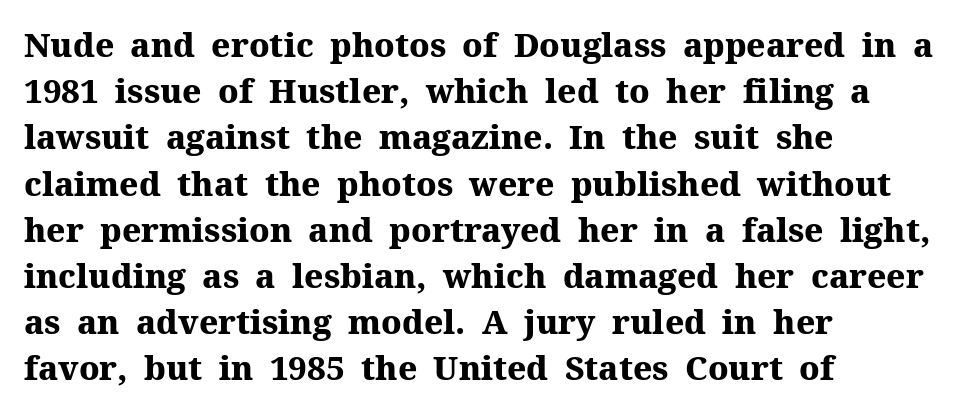
The image shows 33 px heavy serif type, upright; set left-aligned, normal line spacing (1.4x), normal letter spacing, not underlined; medium stroke contrast and a medium x-height.
